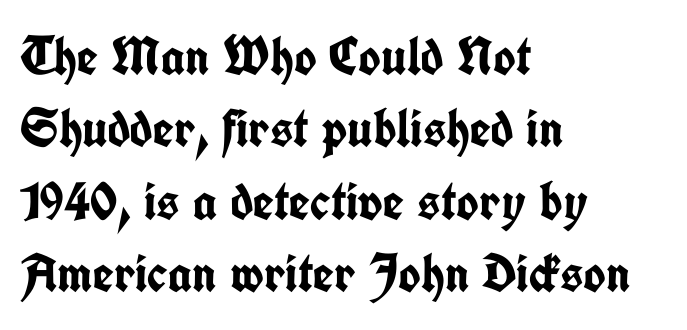
Q: Is the text bold? A: Yes.
Q: Is the text italic (slanted)? A: No, it is upright.
Q: Is the typeface a serif or a sans-serif typeface? A: Sans-serif.
Q: Is the text underlined? A: No.
Q: How is the paragraph aligned? A: Left-aligned.
Q: Is the spacing between letters normal or unusually wide? A: Normal.
Q: Is the spacing between lines tight, normal or loose? A: Normal.
Q: Width (condensed, normal, or wide)? A: Condensed.
Q: Stroke contrast? A: Low.
Q: x-height? A: Medium.
Q: Monospaced? A: No.
